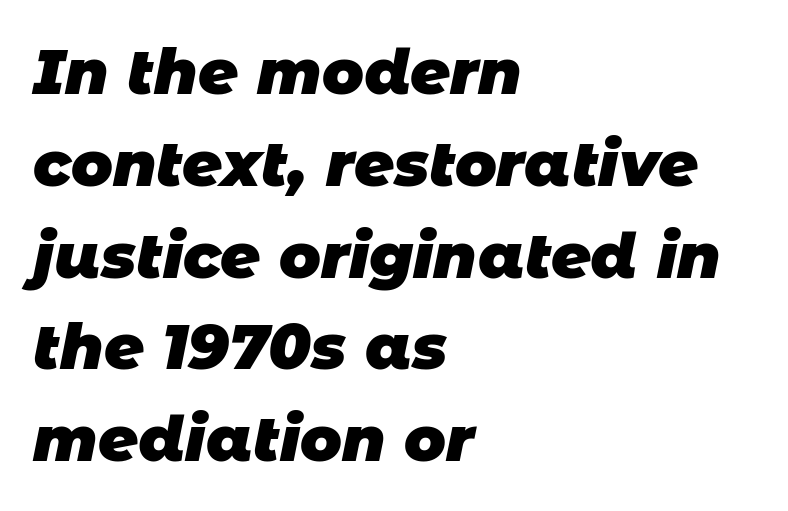
Q: Is the text bold? A: Yes.
Q: Is the typeface a serif or a sans-serif typeface? A: Sans-serif.
Q: Is the text underlined? A: No.
Q: How is the paragraph aligned? A: Left-aligned.
Q: Is the spacing between letters normal or unusually wide? A: Normal.
Q: Is the spacing between lines tight, normal or loose? A: Normal.
Q: Width (condensed, normal, or wide)? A: Normal.
Q: Stroke contrast? A: Low.
Q: x-height? A: Large.
Q: Monospaced? A: No.
